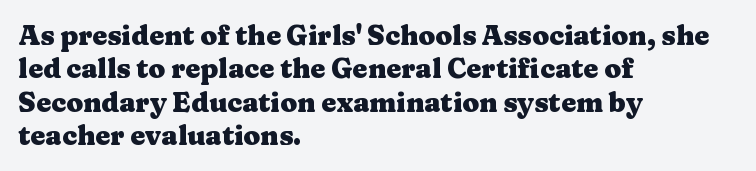
{"italic": "no", "bold": "yes", "underline": "no", "align": "left", "line_spacing_ratio": 1.24, "letter_spacing": "normal", "letter_spacing_em": 0.0, "glyph_px": 27}
